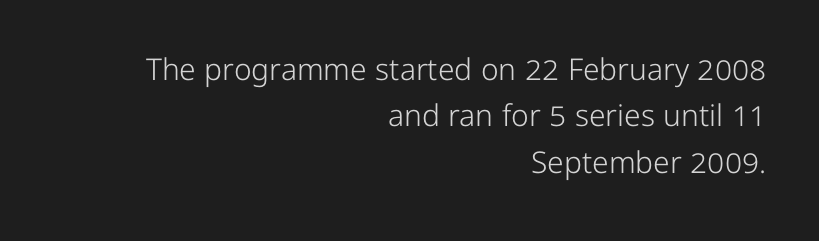
Line ends are locked; line starts wander. This sample uses a sans-serif face. Horizontal bands of white between lines are of average thickness. Observe the ordinary spacing: letters are neighbours, not strangers. Upright lettering throughout. The letterforms sit at book weight or below.
